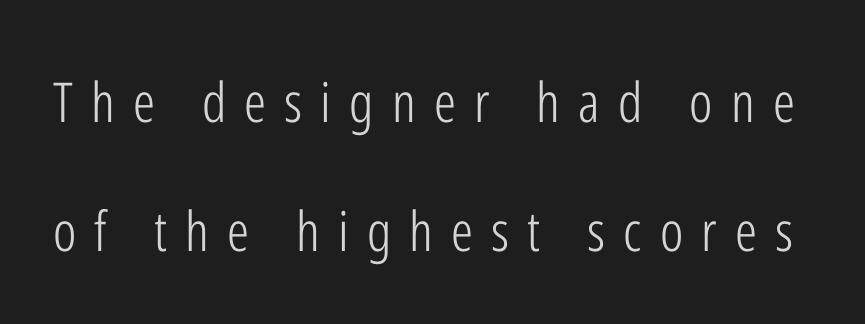
{"serif": "no", "italic": "no", "bold": "no", "weight": "light", "width": "condensed", "stroke_contrast": "low", "x_height": "medium", "monospaced": "no", "underline": "no", "line_spacing": "loose", "line_spacing_ratio": 2.34, "letter_spacing": "wide", "letter_spacing_em": 0.33, "glyph_px": 55}
